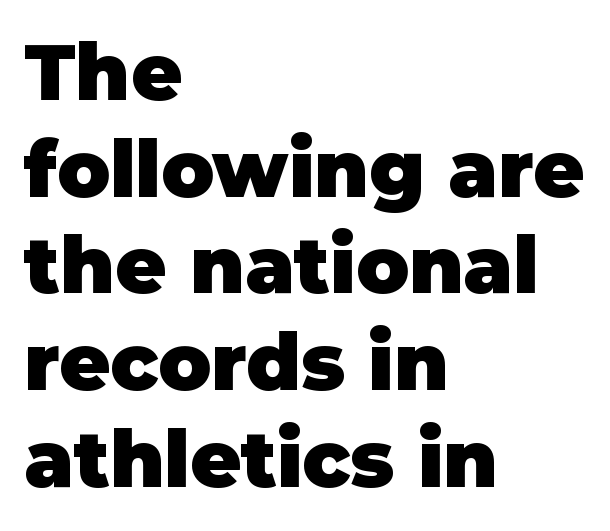
The ragged edge is on the right, which tells us the setting is flush left. The passage shown is not underscored anywhere. Here the glyphs are tracked normally, forming tight word shapes. Nope, not italic — everything's standing straight.
